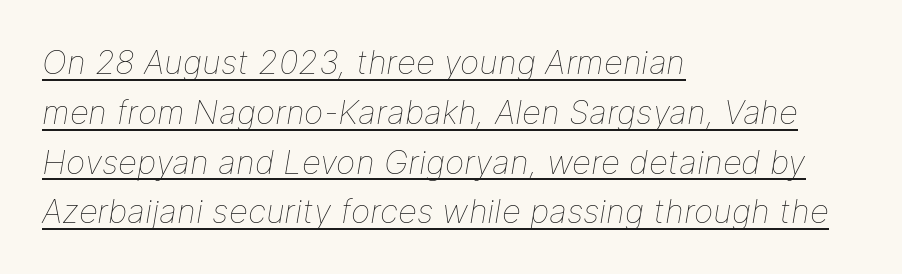
Q: Is the text bold? A: No.
Q: Is the text italic (slanted)? A: Yes, it leans right by about 9 degrees.
Q: Is the text underlined? A: Yes.
Q: How is the paragraph aligned? A: Left-aligned.
Q: Is the spacing between letters normal or unusually wide? A: Normal.
Q: Is the spacing between lines tight, normal or loose? A: Normal.
Q: Width (condensed, normal, or wide)? A: Normal.
Q: Stroke contrast? A: Low.
Q: x-height? A: Medium.
Q: Monospaced? A: No.
